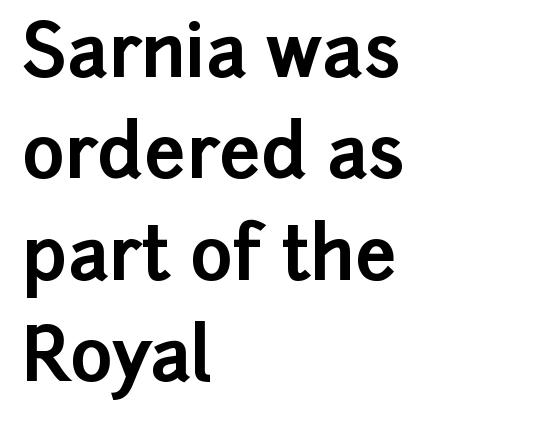
These lines are set flush left with a ragged right edge. Characters remain perfectly vertical along every line. Compared with typical paragraphs, the rows here are spaced about the same. I'd describe the lettering as bold — thick and assertive. Tracking here is standard; glyphs follow each other at the usual distance. The gap between lines stays unmarked.
